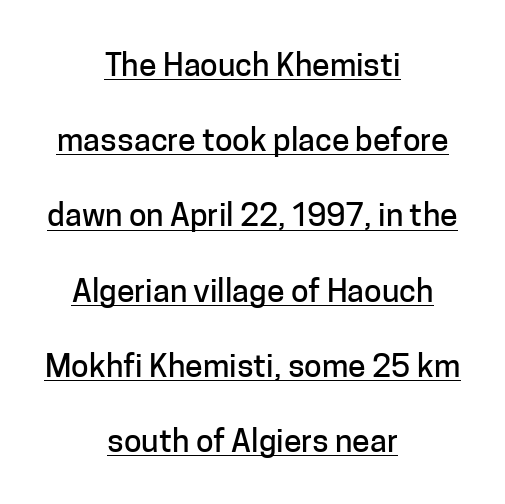
Q: Is the text italic (slanted)? A: No, it is upright.
Q: Is the typeface a serif or a sans-serif typeface? A: Sans-serif.
Q: Is the text underlined? A: Yes.
Q: How is the paragraph aligned? A: Centered.
Q: Is the spacing between letters normal or unusually wide? A: Normal.
Q: Is the spacing between lines tight, normal or loose? A: Loose.
Q: Width (condensed, normal, or wide)? A: Normal.
Q: Stroke contrast? A: Low.
Q: x-height? A: Medium.
Q: Monospaced? A: No.
